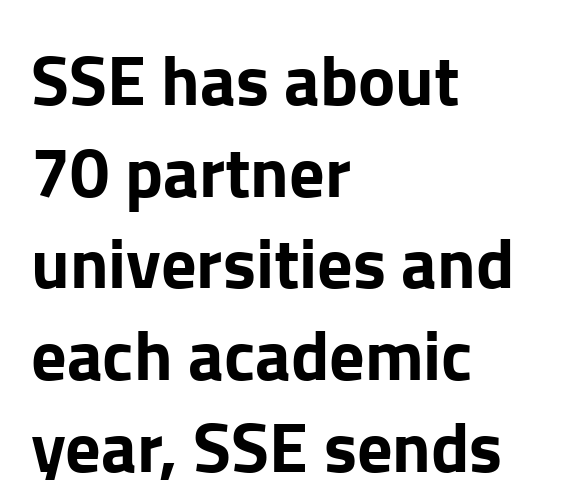
{"serif": "no", "italic": "no", "width": "normal", "stroke_contrast": "low", "x_height": "medium", "monospaced": "no", "underline": "no", "align": "left", "line_spacing": "normal", "line_spacing_ratio": 1.31, "letter_spacing": "normal", "letter_spacing_em": 0.0, "glyph_px": 70}
